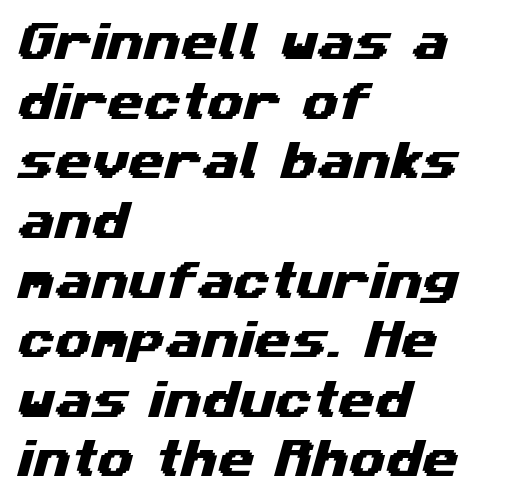
Q: Is the typeface a serif or a sans-serif typeface? A: Sans-serif.
Q: Is the text underlined? A: No.
Q: How is the paragraph aligned? A: Left-aligned.
Q: Is the spacing between letters normal or unusually wide? A: Normal.
Q: Is the spacing between lines tight, normal or loose? A: Normal.
Q: Width (condensed, normal, or wide)? A: Wide.
Q: Stroke contrast? A: Medium.
Q: x-height? A: Medium.
Q: Monospaced? A: No.
